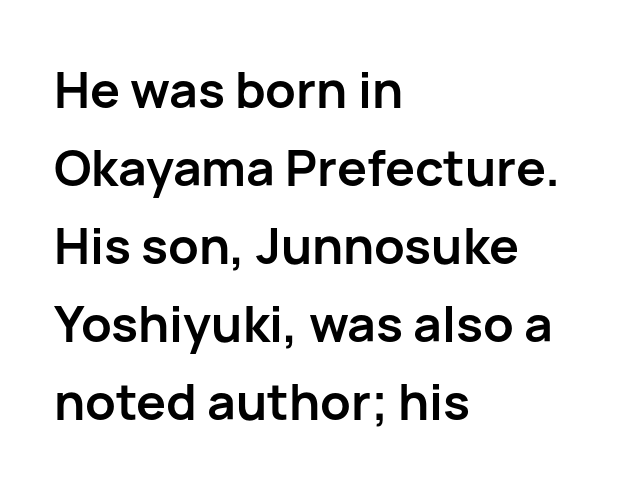
The image shows 50 px semibold sans-serif type, upright; set left-aligned, normal line spacing (1.56x), normal letter spacing, not underlined; low stroke contrast and a medium x-height.
